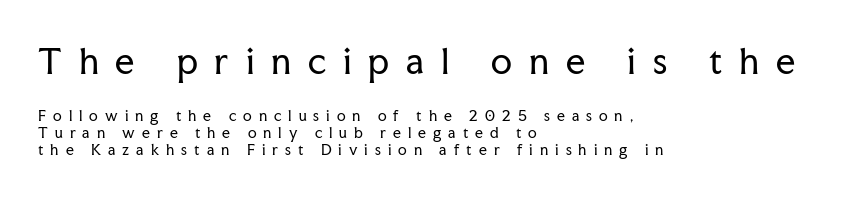
{"serif": "yes", "italic": "no", "bold": "no", "weight": "regular", "width": "normal", "stroke_contrast": "low", "x_height": "medium", "monospaced": "no", "underline": "no", "align": "left", "line_spacing_ratio": 1.2, "letter_spacing": "wide", "letter_spacing_em": 0.5, "larger_block": "first", "size_ratio": 2.43, "glyph_px": 34}
